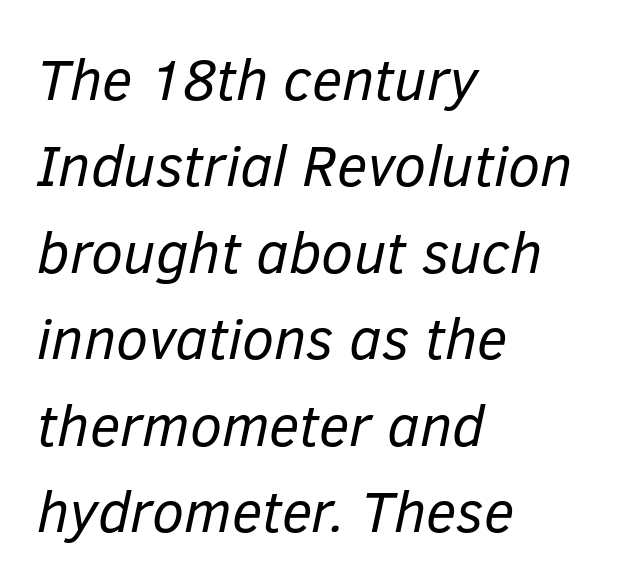
The words here are not underlined. These lines are rendered in a variable-pitch font. A typesetter would call this zero additional tracking. Regular leading.
